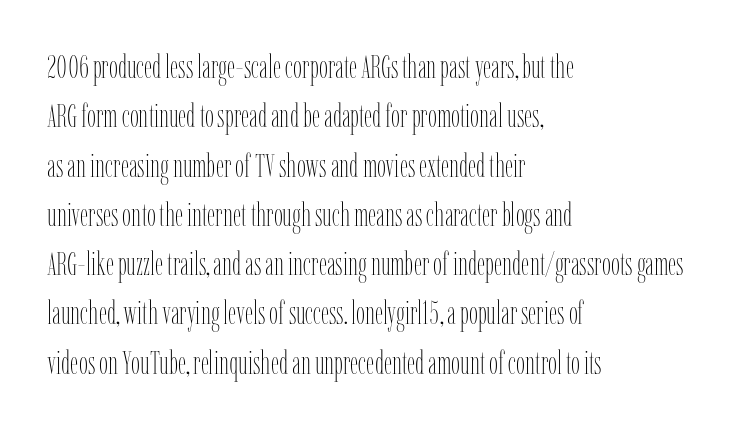
Is the letter spacing exaggerated? No — it looks like the ordinary default. Horizontally, the lines are justified to the leading edge only. These lines were composed using upright roman letters. The strip under each line holds only bare page. Bold? No — there's no thickening of the strokes.
